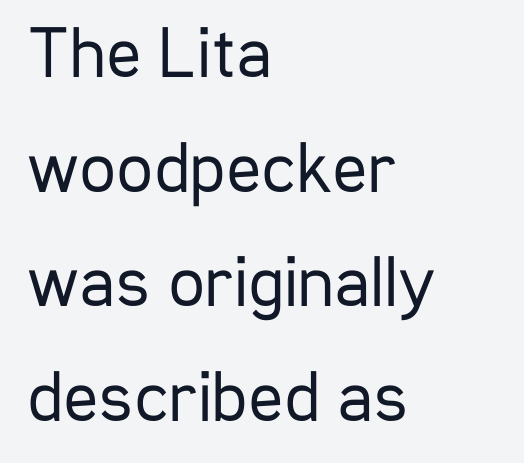
The image shows 73 px regular-weight, condensed sans-serif type, upright; set left-aligned, normal line spacing (1.57x), normal letter spacing, not underlined; low stroke contrast and a medium x-height.
